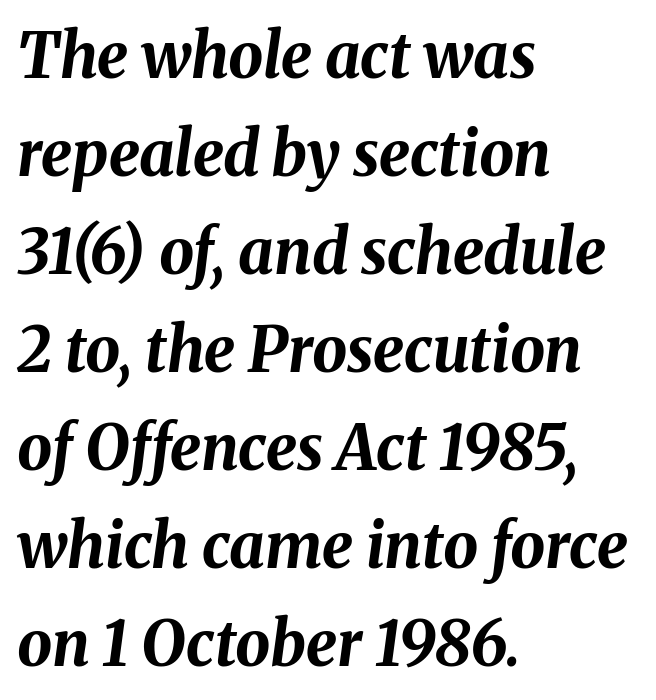
Does the leading feel generous? No, just average. Designer's note — italics engaged. Lines of text with bare space underneath. Chunky letters — that's bold for sure. Each letter keeps its own natural width here, so spacing adapts to shape. The passage is arranged the way most books set body copy — flush left.
